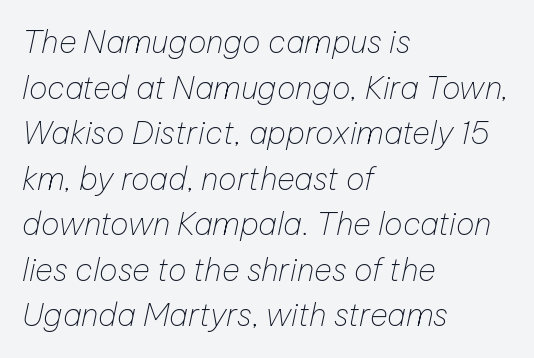
{"italic": "yes", "lean": "right", "slant_degrees": 12, "bold": "no", "weight": "thin", "width": "normal", "stroke_contrast": "low", "x_height": "medium", "monospaced": "no", "underline": "no", "align": "left", "line_spacing": "normal", "line_spacing_ratio": 1.47, "letter_spacing": "normal", "letter_spacing_em": 0.0, "glyph_px": 31}
